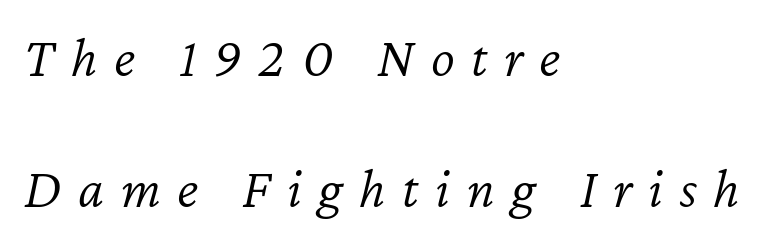
The typeface has the unassuming heft of standard copy or less. The letters advance in unequal steps, a hallmark of proportional type. The baseline area is clear. This rendering widens character spacing well past its baseline value. Is there much room between lines? Yes — plenty of vertical air separates them. Posture: slanted.
